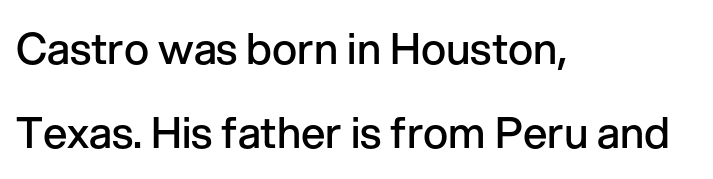
{"serif": "no", "italic": "no", "bold": "semi", "weight": "semibold", "width": "normal", "stroke_contrast": "low", "x_height": "medium", "monospaced": "no", "underline": "no", "align": "left", "line_spacing": "loose", "line_spacing_ratio": 1.95, "letter_spacing": "normal", "letter_spacing_em": 0.0, "glyph_px": 43}
